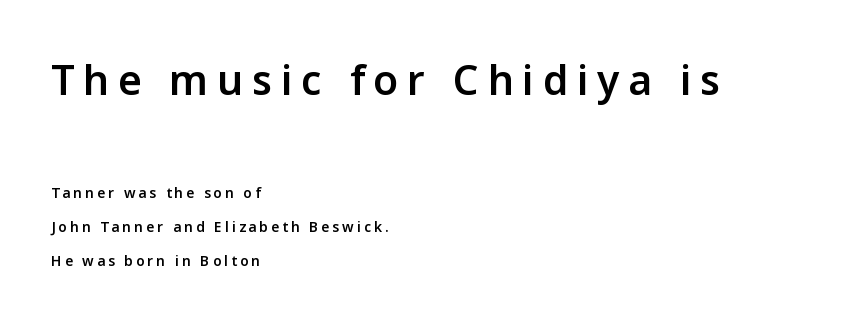
Descenders are the only things crossing below the line. Vertical strokes here are truly vertical. The type is letterspaced generously, with wide tracking. The block sitting higher on the canvas is the one with enlarged characters.
